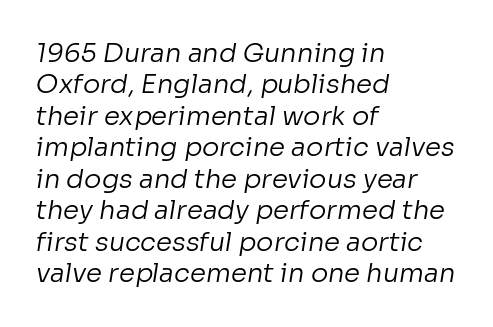
The baseline area is clear. In CSS terms this would be text-align: left. Each word holds together tightly as a unit, with standard inter-letter gaps. Letters have the restrained weight of plain body copy at most.
